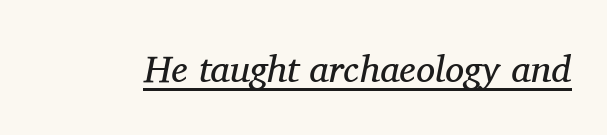
The image shows 38 px regular-weight serif type, italic (leaning right); set normal letter spacing, underlined; medium stroke contrast and a medium x-height.
